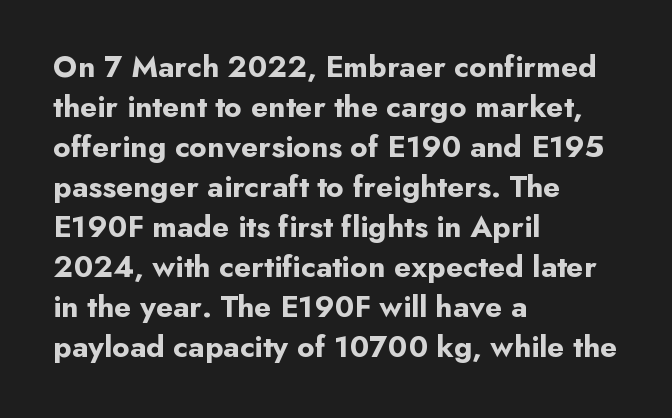
Each letter keeps its own natural width here, so spacing adapts to shape. Line spacing here is normal. Caption: multi-line text, flush left, ragged right. This rendering features lettering with no underline. Is this a sans? Yes — the strokes have no serifs.
